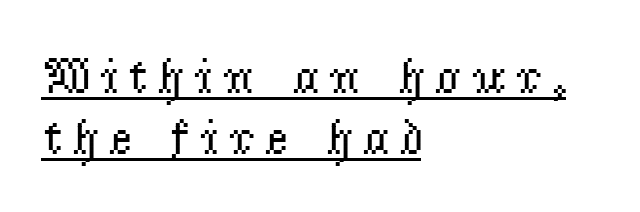
{"serif": "yes", "italic": "no", "bold": "no", "weight": "regular", "width": "normal", "stroke_contrast": "low", "x_height": "small", "monospaced": "no", "underline": "yes", "align": "left", "line_spacing_ratio": 1.2, "glyph_px": 51}
